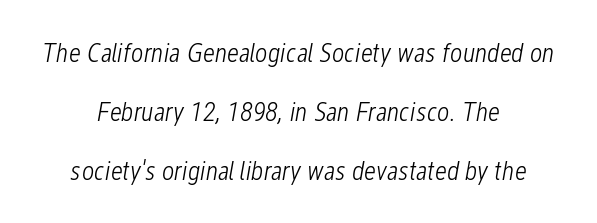
{"italic": "yes", "lean": "right", "slant_degrees": 12, "bold": "no", "underline": "no", "align": "center", "line_spacing": "loose", "line_spacing_ratio": 2.18, "letter_spacing": "normal", "letter_spacing_em": 0.0, "glyph_px": 27}
